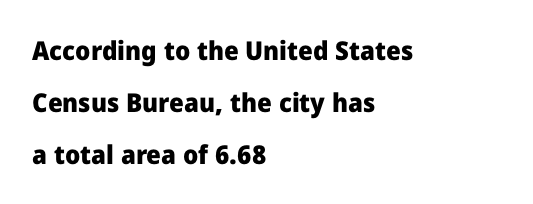
The image shows 26 px bold type, upright; set left-aligned, loose line spacing (2.0x), normal letter spacing, not underlined.
